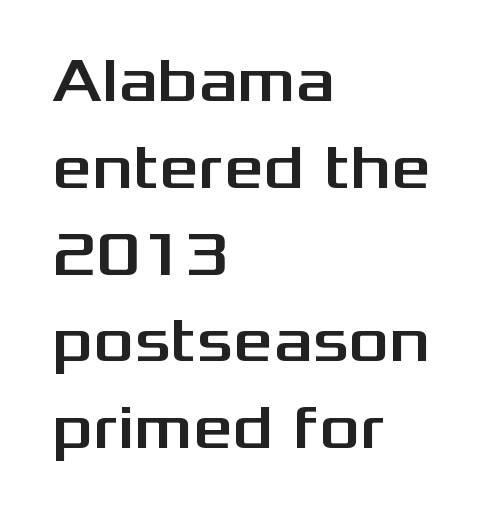
{"serif": "no", "italic": "no", "width": "wide", "stroke_contrast": "medium", "x_height": "medium", "monospaced": "no", "underline": "no", "align": "left", "line_spacing": "normal", "line_spacing_ratio": 1.4, "letter_spacing": "normal", "letter_spacing_em": 0.0, "glyph_px": 62}
